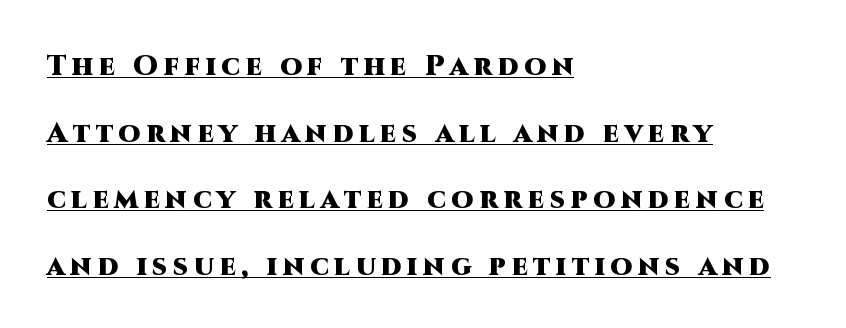
The letters are bold, with thick, heavy strokes. Baseline-to-baseline distance is far greater than the letter height. Alignment: flush left. Underlining? Definitely there. A typesetter would label this face a sans. The tracking jumps out immediately: characters are airy and widely separated.
